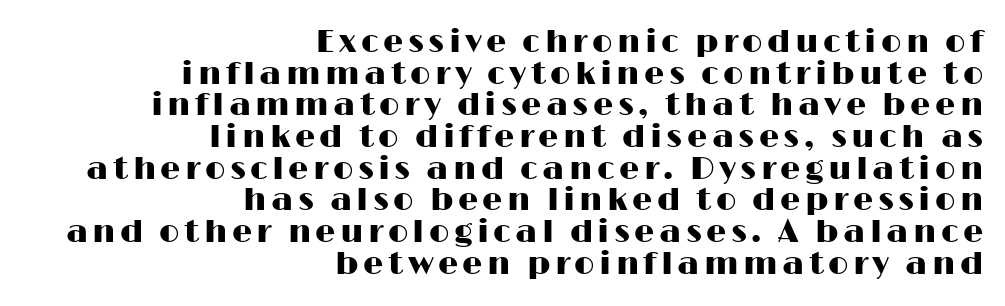
{"serif": "no", "italic": "no", "width": "wide", "stroke_contrast": "high", "x_height": "medium", "monospaced": "no", "underline": "no", "align": "right", "line_spacing": "tight", "line_spacing_ratio": 0.99, "glyph_px": 32}
